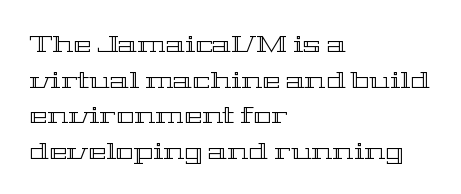
{"italic": "no", "underline": "no", "align": "left", "line_spacing": "normal", "line_spacing_ratio": 1.48, "letter_spacing": "normal", "letter_spacing_em": 0.0, "glyph_px": 24}
